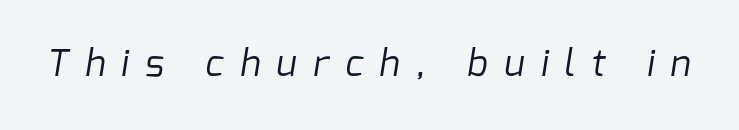
{"serif": "no", "bold": "no", "weight": "regular", "width": "normal", "stroke_contrast": "low", "x_height": "medium", "monospaced": "no", "underline": "no", "letter_spacing": "wide", "letter_spacing_em": 0.44, "glyph_px": 37}
